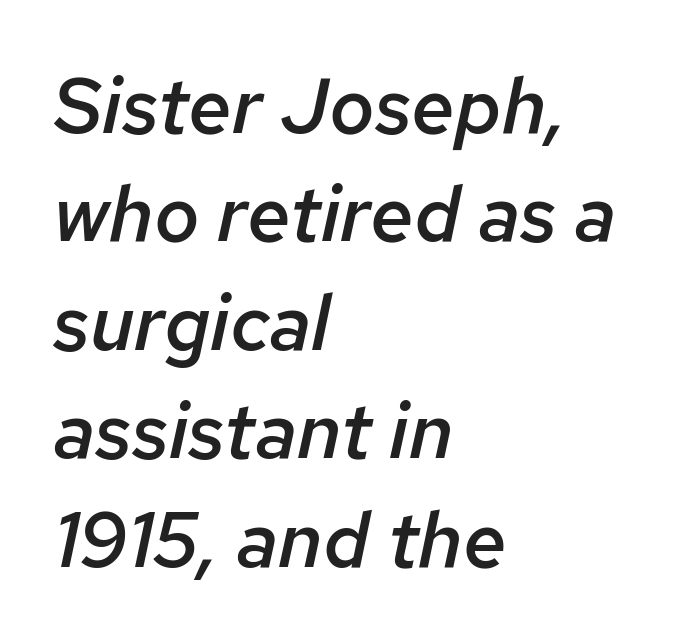
This rendering uses left alignment, leaving the right contour irregular. The block of text has a typical density, with ordinary space between rows. In terms of weight, the rendering is demibold, just under bold. Honestly, there is no underline to notice here at all. These lines were composed using italics. You could not count columns in this text — the font is proportionally spaced.
